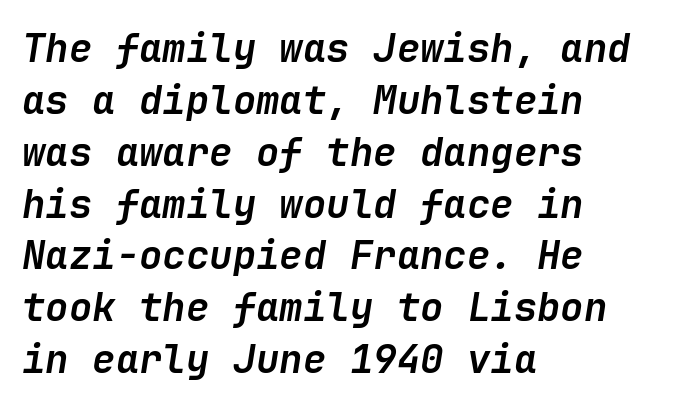
The image shows 39 px semibold type, italic (leaning right); set left-aligned, normal line spacing (1.33x), normal letter spacing, not underlined; low stroke contrast and a medium x-height.
